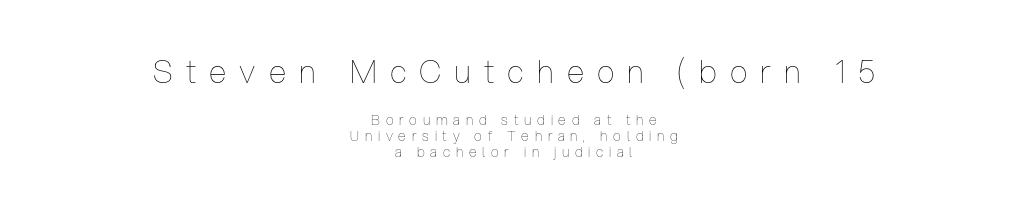
The image shows 32 px thin, condensed type, upright; set centered, tight line spacing (1.14x), unusually wide letter spacing (+0.41 em), not underlined; the first (top) block is 2.29x larger; low stroke contrast and a medium x-height.
